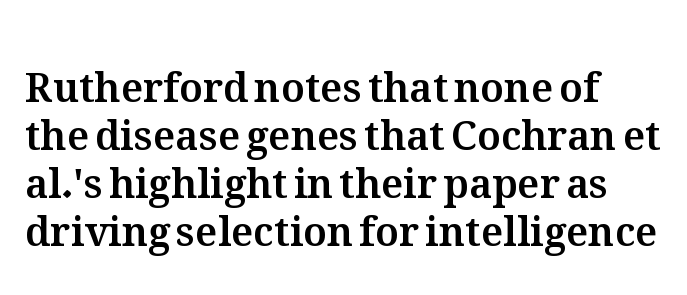
Posture: vertical. The gap between lines stays unmarked. Short note: letters normally spaced. Each letter keeps its own natural width here, so spacing adapts to shape.
